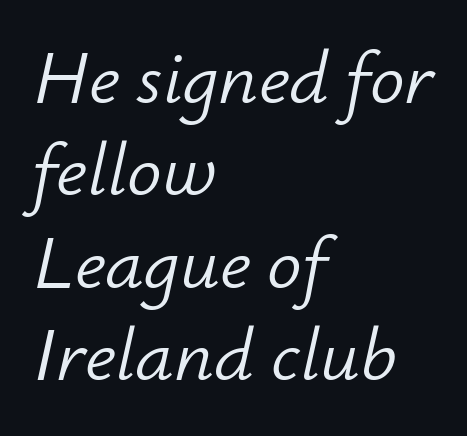
The image shows 77 px light type, italic (leaning right); set left-aligned, line spacing 1.2x, normal letter spacing, not underlined; low stroke contrast and a small x-height.
